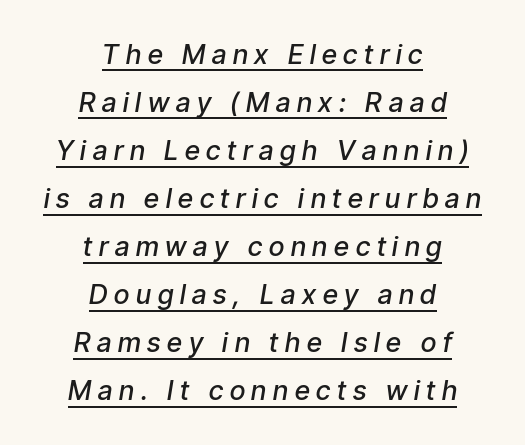
Students, note that the glyphs here are deliberately spaced far apart. Semibold letterforms, between regular and bold. Visually the block forms a symmetrical silhouette, jagged on both flanks. Does the lettering tilt? It does — this is italic. The sample's only ornament is a line tracing under the words.
